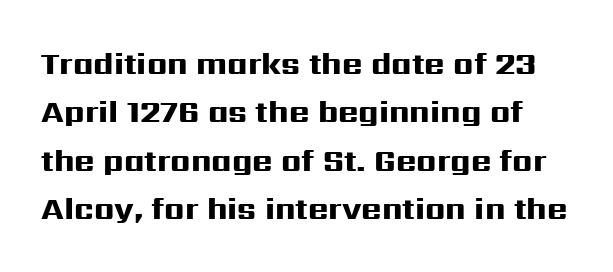
One glance says typical: line gaps are just what's usual. Weight: bold. Rule under the text: the space is simply empty. The type family on display is of the sans-serif kind. Spacing verdict: proportional, widths tailored to each character. Nothing unusual about the tracking: characters are spaced as the font intends.
